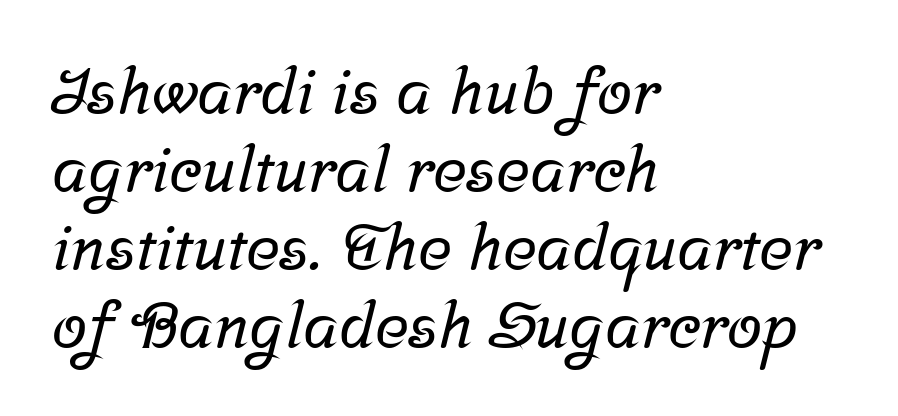
The space directly below the letters is spotless. A typesetter would call this proportional, since set widths differ per character. Alignment: flush left. The passage shown has conventional tracking throughout.
